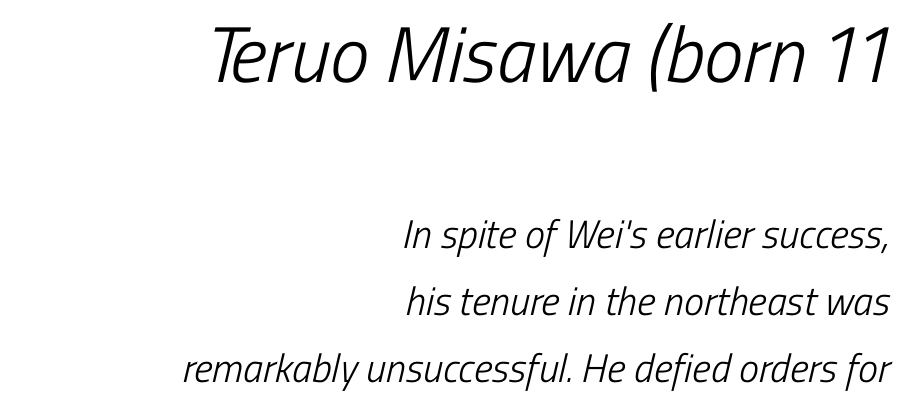
{"serif": "no", "bold": "no", "weight": "light", "width": "condensed", "stroke_contrast": "low", "x_height": "medium", "monospaced": "no", "underline": "no", "align": "right", "line_spacing": "normal", "line_spacing_ratio": 1.68, "letter_spacing": "normal", "letter_spacing_em": 0.0, "larger_block": "first", "size_ratio": 1.98, "glyph_px": 79}
